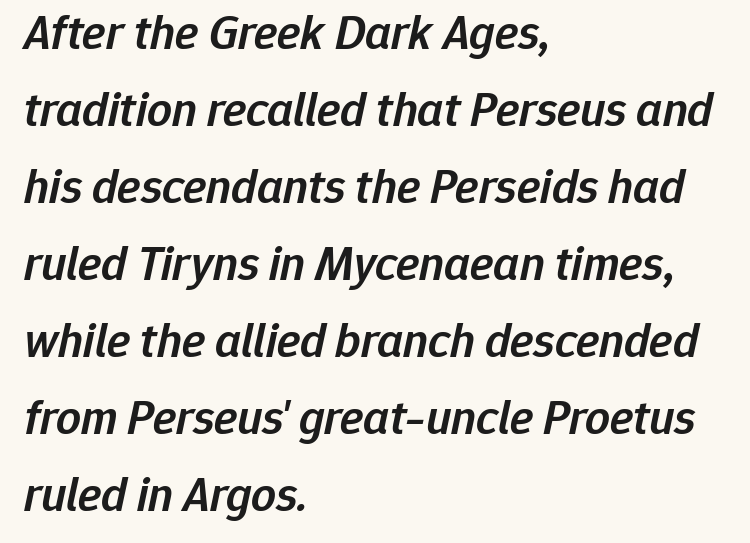
Heft: intermediate — a semibold. A typesetter would call this proportional, since set widths differ per character. The paragraph has a hard left edge and a soft right edge. Plain, unruled lines of type. A normal amount of white space separates one row of letters from the next. Students, note that the glyphs here touch the page at normal intervals.
